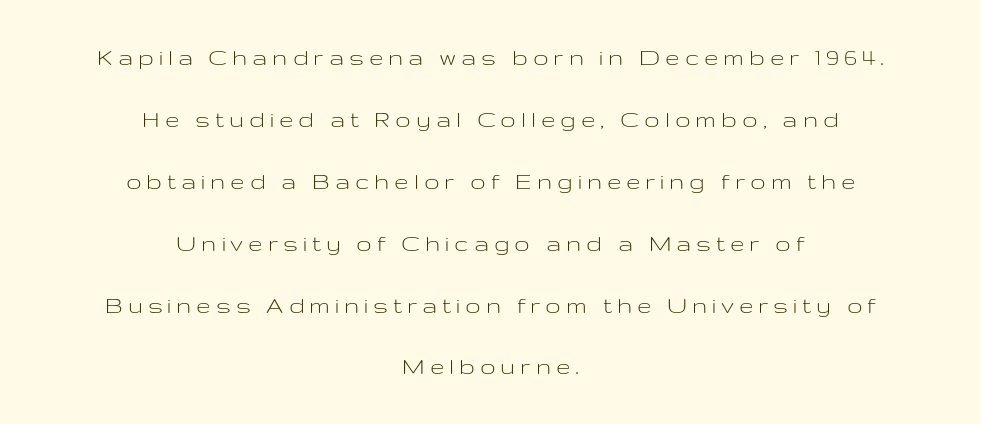
Q: Is the text bold? A: No.
Q: Is the text italic (slanted)? A: No, it is upright.
Q: Is the text underlined? A: No.
Q: How is the paragraph aligned? A: Centered.
Q: Is the spacing between lines tight, normal or loose? A: Loose.
